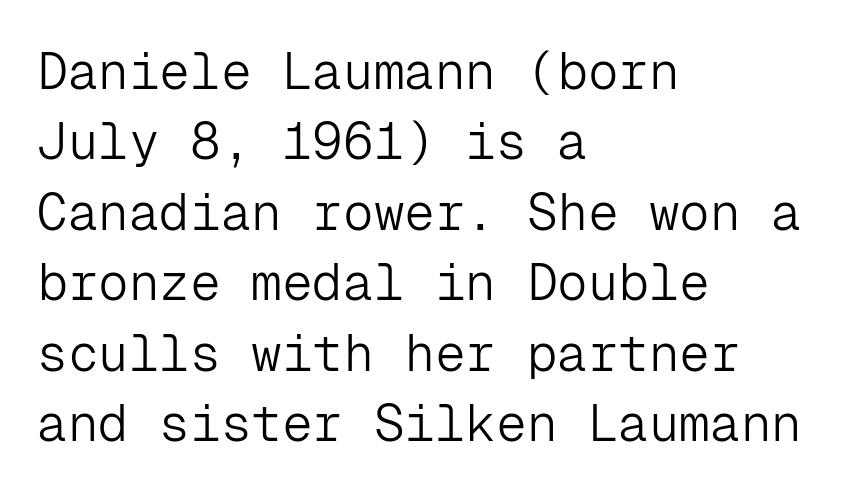
The image shows 51 px light sans-serif type, upright, monospaced; set left-aligned, normal line spacing (1.38x), normal letter spacing, not underlined; low stroke contrast and a medium x-height.
